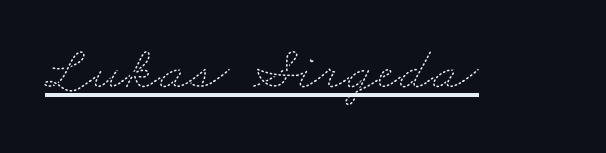
{"bold": "no", "weight": "thin", "width": "wide", "stroke_contrast": "medium", "x_height": "small", "monospaced": "no", "underline": "yes", "letter_spacing": "normal", "letter_spacing_em": 0.0, "glyph_px": 62}
